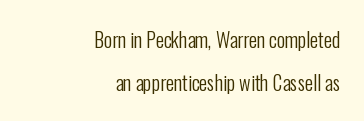
Q: Is the text bold? A: No.
Q: Is the text italic (slanted)? A: No, it is upright.
Q: Is the text underlined? A: No.
Q: How is the paragraph aligned? A: Right-aligned.
Q: Is the spacing between letters normal or unusually wide? A: Normal.
Q: Is the spacing between lines tight, normal or loose? A: Loose.
